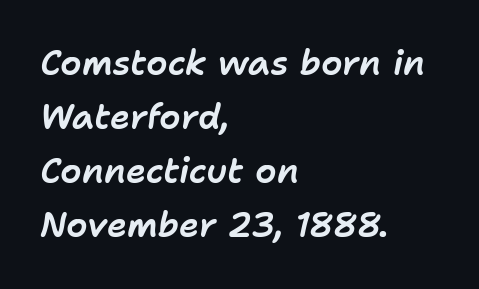
Horizontal alignment here is leftward, the default for most running prose. Each word holds together tightly as a unit, with standard inter-letter gaps. The lines sit at an ordinary, default distance from one another. The gap between lines stays unmarked. The rendering uses natural spacing where letterforms have individual widths. A typesetter would mark this as italic.
